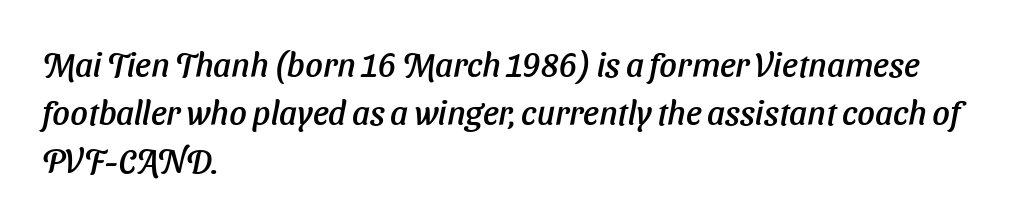
Note the varied advance widths — an 'i' is clearly narrower than an 'm'. The lettering tilts uniformly, giving the passage an italic look. This rendering uses left alignment, leaving the right contour irregular. What's the leading like? Ordinary, nothing unusual. This sample uses plain, unmodified letter spacing.
